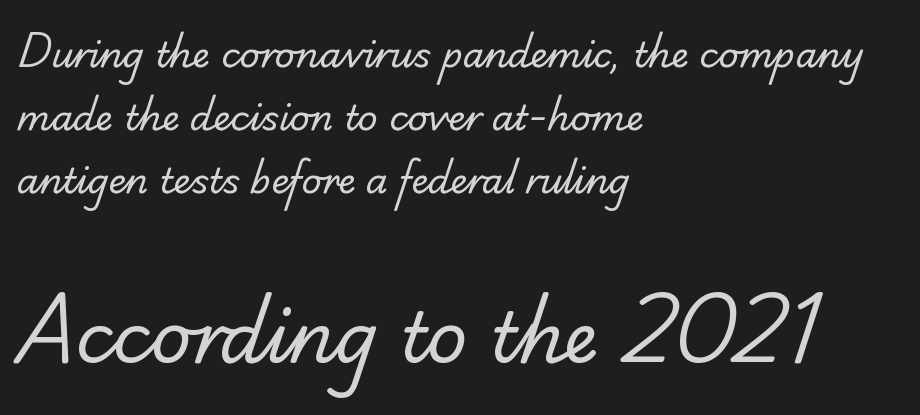
The weight tops out at a normal text grade. Honestly, there is no underline to notice here at all. Does the copy run flush right? No — it runs flush left. Letterform terminals end in serifs throughout the passage. Spacing verdict: proportional, widths tailored to each character.
